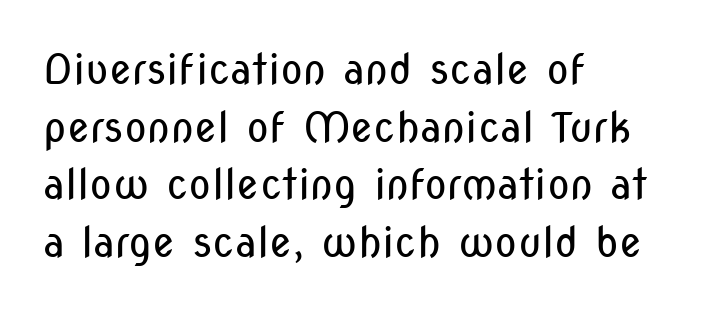
Weight class: somewhere from thin through regular. Proportional: the letters do not fall into vertical columns. Does the lettering tilt? It doesn't — this is upright. Students, observe: this is what conventionally led text looks like. Alignment: flush left.
